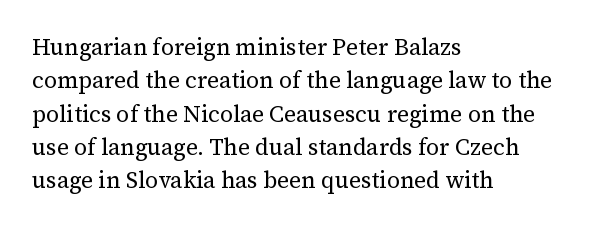
How would I describe the line gaps? Plain and ordinary. Just letters on the line, the space beneath them empty. Alignment: flush left. In terms of posture, this sample is upright.
